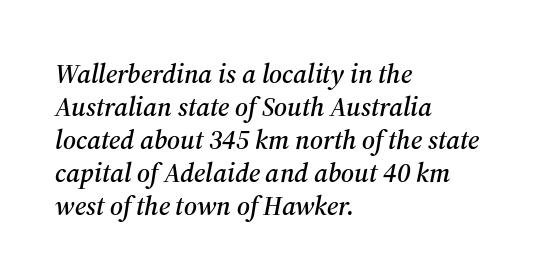
In CSS terms this would be text-align: left. You can tell it's italic because the verticals aren't actually vertical. The line texture is even and compact thanks to regular tracking. Just letters on the line, the space beneath them empty.
